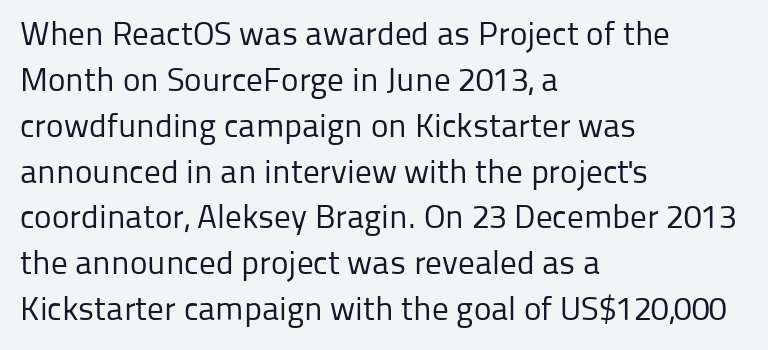
{"serif": "no", "italic": "no", "bold": "no", "weight": "regular", "width": "normal", "stroke_contrast": "low", "x_height": "medium", "monospaced": "no", "underline": "no", "align": "left", "line_spacing": "normal", "line_spacing_ratio": 1.39, "letter_spacing": "normal", "letter_spacing_em": 0.0, "glyph_px": 33}
